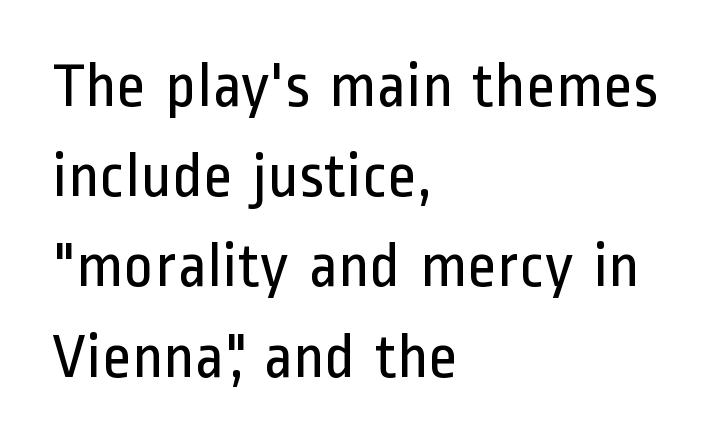
{"serif": "no", "italic": "no", "bold": "no", "weight": "regular", "width": "condensed", "stroke_contrast": "low", "x_height": "medium", "monospaced": "no", "underline": "no", "align": "left", "line_spacing": "normal", "line_spacing_ratio": 1.41, "letter_spacing": "normal", "letter_spacing_em": 0.0, "glyph_px": 64}
